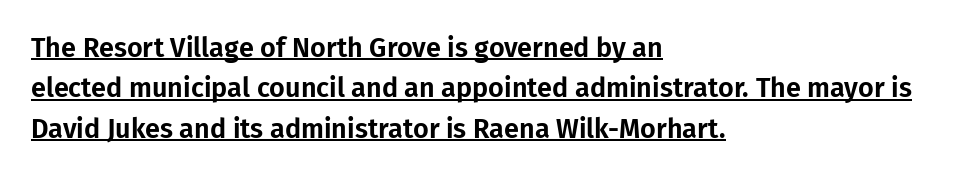
Q: Is the text italic (slanted)? A: No, it is upright.
Q: Is the text underlined? A: Yes.
Q: How is the paragraph aligned? A: Left-aligned.
Q: Is the spacing between letters normal or unusually wide? A: Normal.
Q: Is the spacing between lines tight, normal or loose? A: Normal.
